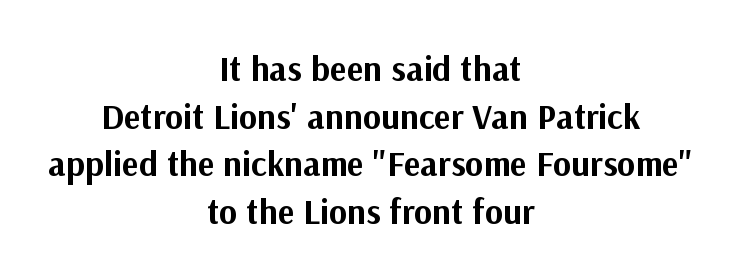
{"serif": "no", "italic": "no", "bold": "yes", "weight": "bold", "width": "normal", "stroke_contrast": "medium", "x_height": "medium", "monospaced": "no", "underline": "no", "align": "center", "line_spacing": "normal", "line_spacing_ratio": 1.36, "letter_spacing": "normal", "letter_spacing_em": 0.0, "glyph_px": 35}
